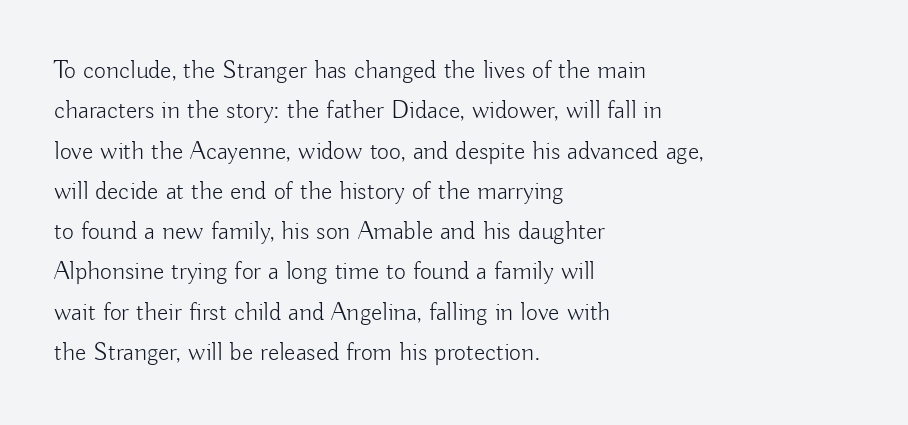
{"italic": "no", "bold": "no", "underline": "no", "align": "left", "line_spacing": "normal", "line_spacing_ratio": 1.55, "letter_spacing": "normal", "letter_spacing_em": 0.0, "glyph_px": 26}
